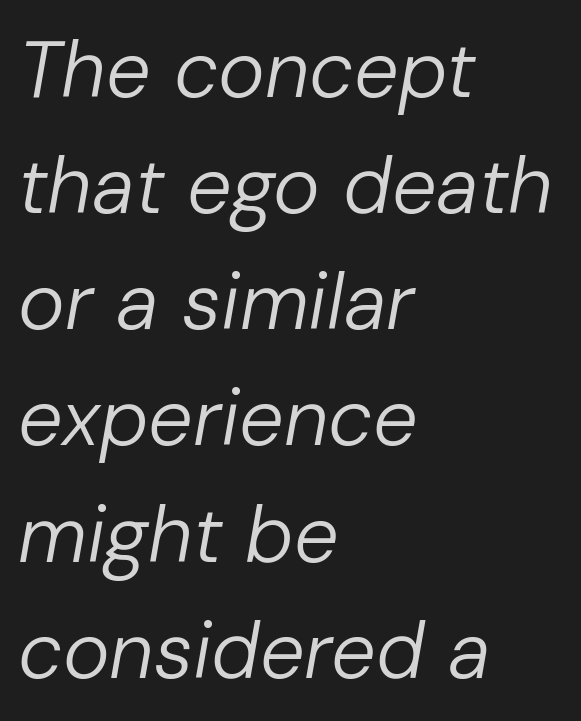
The image shows 79 px regular-weight type, italic (leaning right); set left-aligned, normal line spacing (1.47x), normal letter spacing, not underlined; low stroke contrast and a medium x-height.
